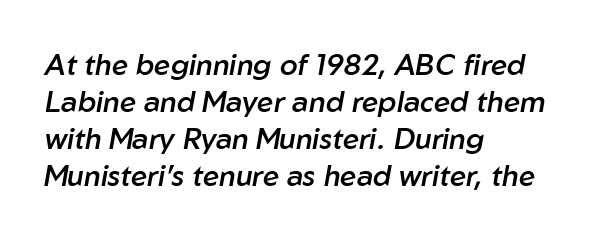
{"italic": "yes", "lean": "right", "slant_degrees": 10, "bold": "semi", "weight": "semibold", "width": "normal", "stroke_contrast": "low", "x_height": "medium", "monospaced": "no", "underline": "no", "align": "left", "line_spacing": "normal", "line_spacing_ratio": 1.28, "letter_spacing": "normal", "letter_spacing_em": 0.0, "glyph_px": 29}
